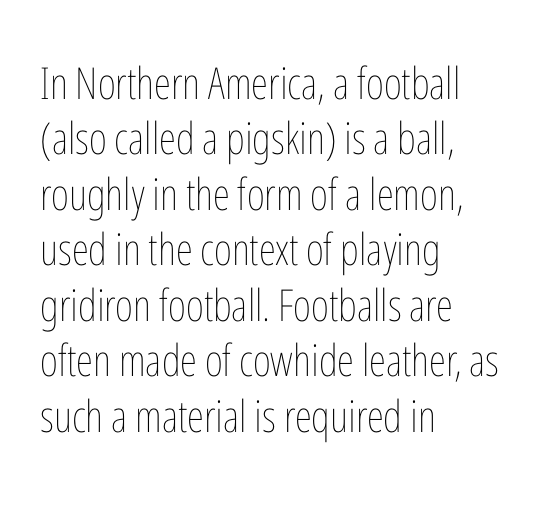
Q: Is the text bold? A: No.
Q: Is the text italic (slanted)? A: No, it is upright.
Q: Is the text underlined? A: No.
Q: How is the paragraph aligned? A: Left-aligned.
Q: Is the spacing between letters normal or unusually wide? A: Normal.
Q: Is the spacing between lines tight, normal or loose? A: Normal.
Q: Width (condensed, normal, or wide)? A: Condensed.
Q: Stroke contrast? A: Low.
Q: x-height? A: Medium.
Q: Monospaced? A: No.
